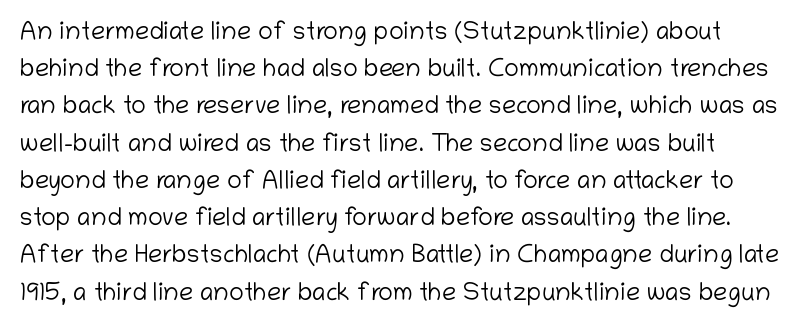
Q: Is the text bold? A: No.
Q: Is the text italic (slanted)? A: No, it is upright.
Q: Is the text underlined? A: No.
Q: Is the spacing between letters normal or unusually wide? A: Normal.
Q: Is the spacing between lines tight, normal or loose? A: Normal.
